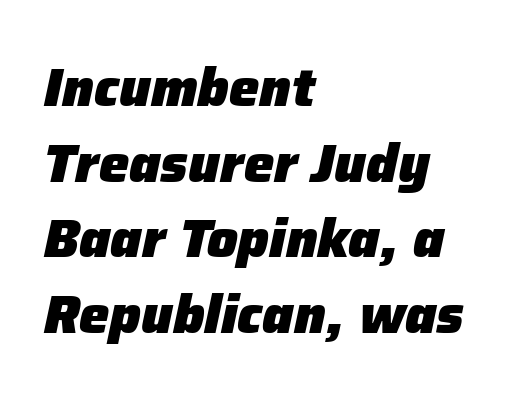
This sample has the flowing, uneven cadence of proportional lettering. An italicized treatment has been applied to the whole sample. A classic flush-left, rag-right setting is used for this passage. Each glyph is drawn with heavy, bold strokes.
